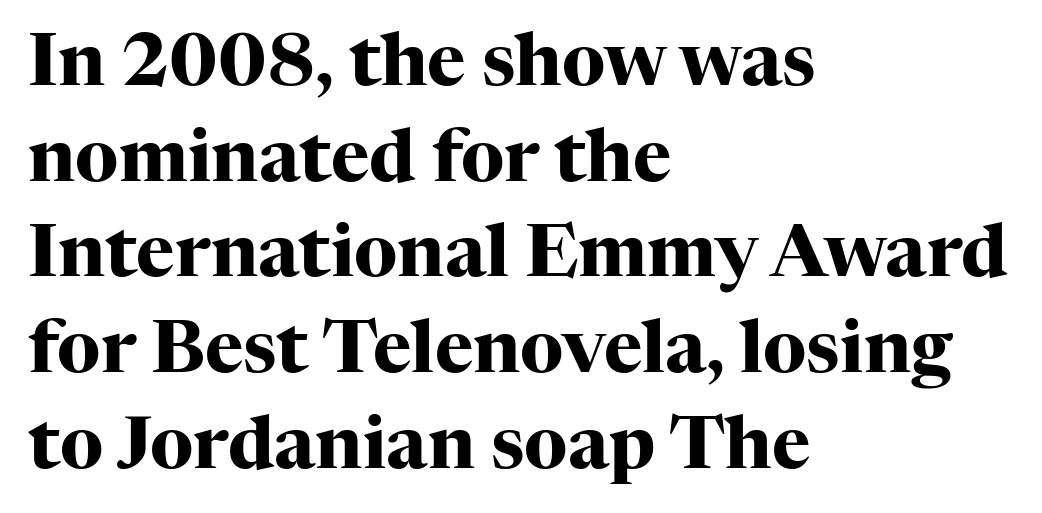
{"serif": "yes", "italic": "no", "bold": "yes", "weight": "heavy", "width": "normal", "stroke_contrast": "high", "x_height": "medium", "monospaced": "no", "underline": "no", "align": "left", "line_spacing": "normal", "line_spacing_ratio": 1.31, "letter_spacing": "normal", "letter_spacing_em": 0.0, "glyph_px": 73}
